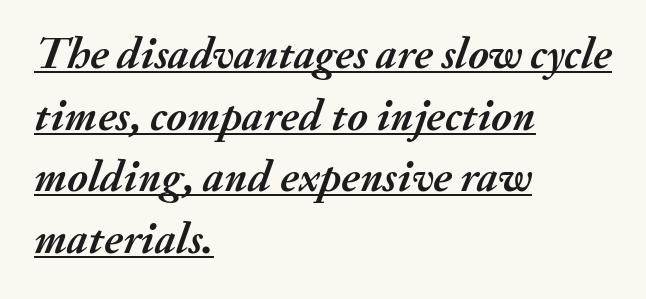
{"italic": "yes", "lean": "right", "slant_degrees": 20, "bold": "yes", "weight": "semibold", "width": "normal", "stroke_contrast": "medium", "x_height": "small", "monospaced": "no", "underline": "yes", "align": "left", "line_spacing": "normal", "line_spacing_ratio": 1.37, "letter_spacing": "normal", "letter_spacing_em": 0.0, "glyph_px": 45}
